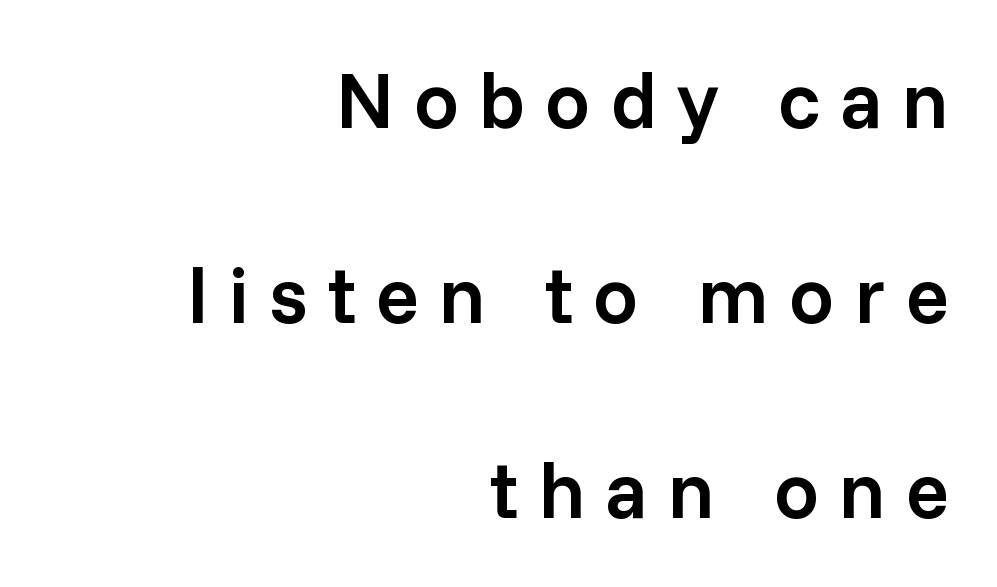
Q: Is the text bold? A: Semi-bold.
Q: Is the text italic (slanted)? A: No, it is upright.
Q: Is the typeface a serif or a sans-serif typeface? A: Sans-serif.
Q: Is the text underlined? A: No.
Q: How is the paragraph aligned? A: Right-aligned.
Q: Is the spacing between letters normal or unusually wide? A: Unusually wide.
Q: Is the spacing between lines tight, normal or loose? A: Loose.
Q: Width (condensed, normal, or wide)? A: Normal.
Q: Stroke contrast? A: Low.
Q: x-height? A: Medium.
Q: Monospaced? A: No.
